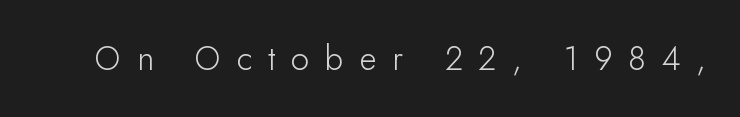
The image shows 33 px light sans-serif type, upright; set unusually wide letter spacing (+0.48 em), not underlined; low stroke contrast and a small x-height.
